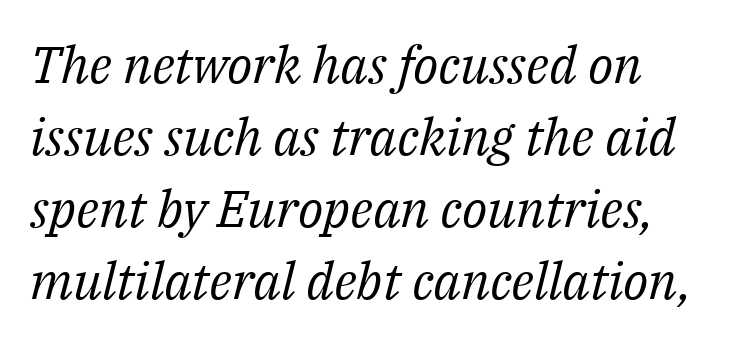
The image shows 51 px regular-weight serif type, italic (leaning right); set left-aligned, normal line spacing (1.41x), normal letter spacing, not underlined; medium stroke contrast and a medium x-height.
